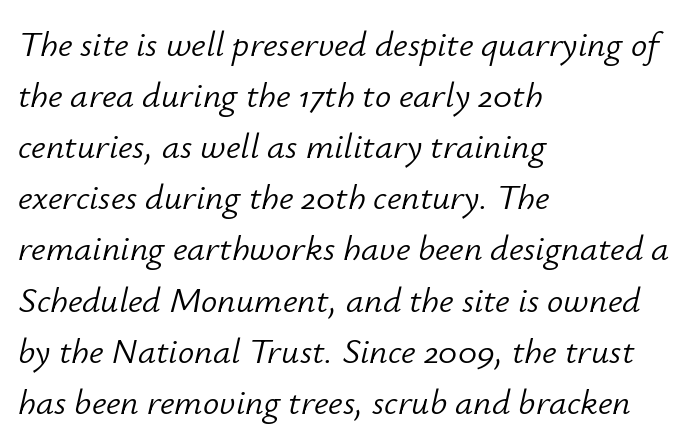
The passage shown stacks its lines at a standard gap. Check under the words: just untouched page. A typesetter would call this proportional, since set widths differ per character. The passage is arranged the way most books set body copy — flush left.
